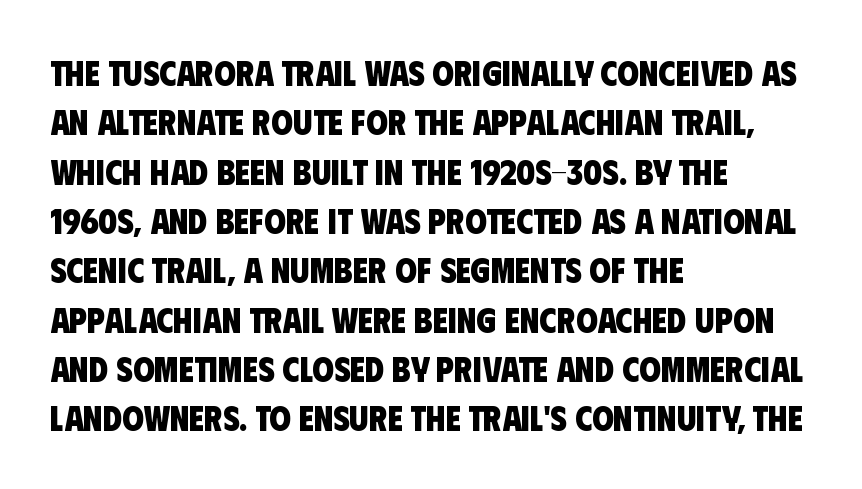
The lines sit at an ordinary, default distance from one another. Typesetter's note: full bold, strokes at maximum text heaviness. A student would call this left alignment; a typographer would say flush left, rag right. You could not count columns in this text — the font is proportionally spaced. Check under the words: just untouched page. The face used here is rendered with its standard letterfit.
